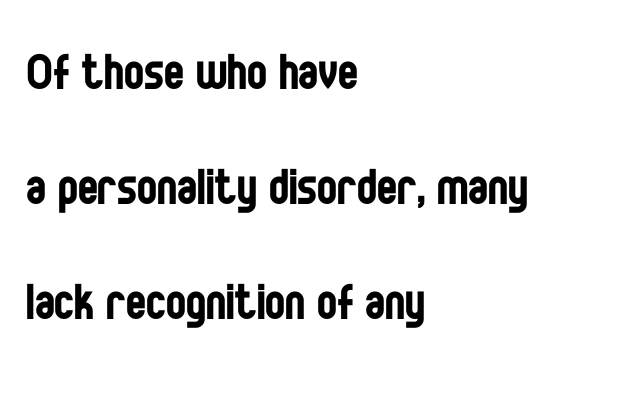
Inter-character spacing is left at the font's built-in metrics. Stroke mass is kept to a normal reading level or below. The designer dialed line spacing up above the default. You could not count columns in this text — the font is proportionally spaced.
